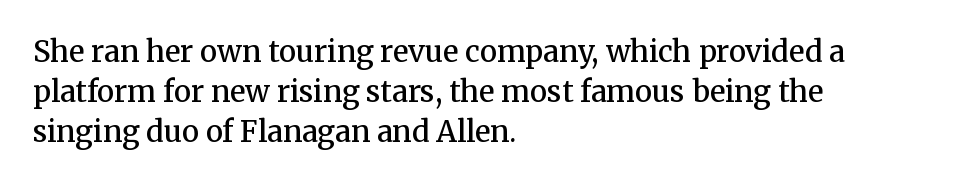
The image shows 29 px semibold serif type, upright; set left-aligned, normal line spacing (1.38x), normal letter spacing, not underlined; medium stroke contrast and a medium x-height.
